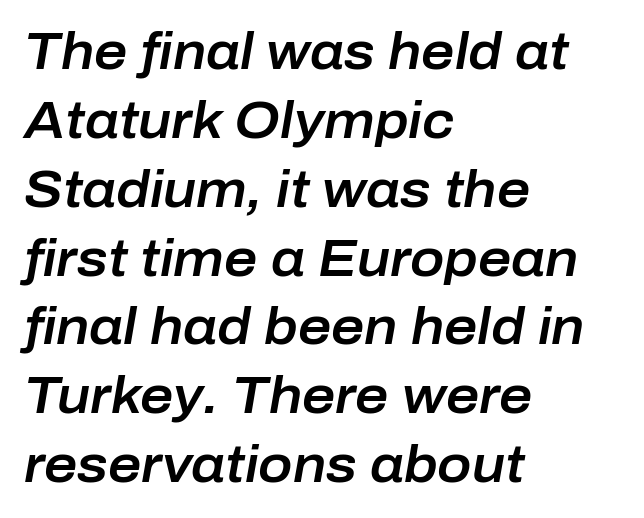
{"italic": "yes", "lean": "right", "slant_degrees": 10, "width": "normal", "stroke_contrast": "low", "x_height": "medium", "monospaced": "no", "underline": "no", "align": "left", "line_spacing": "normal", "line_spacing_ratio": 1.35, "letter_spacing": "normal", "letter_spacing_em": 0.0, "glyph_px": 51}
